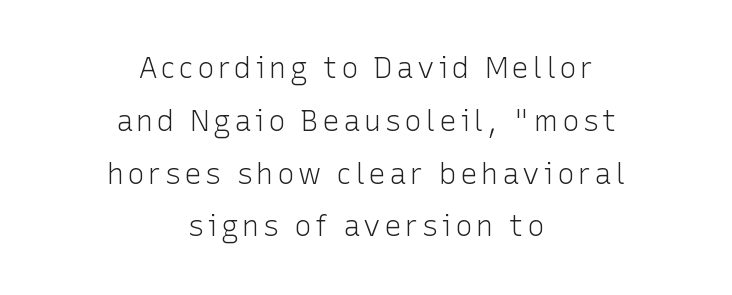
Q: Is the text bold? A: No.
Q: Is the text italic (slanted)? A: No, it is upright.
Q: Is the typeface a serif or a sans-serif typeface? A: Sans-serif.
Q: Is the text underlined? A: No.
Q: How is the paragraph aligned? A: Centered.
Q: Width (condensed, normal, or wide)? A: Normal.
Q: Stroke contrast? A: Low.
Q: x-height? A: Medium.
Q: Monospaced? A: No.
